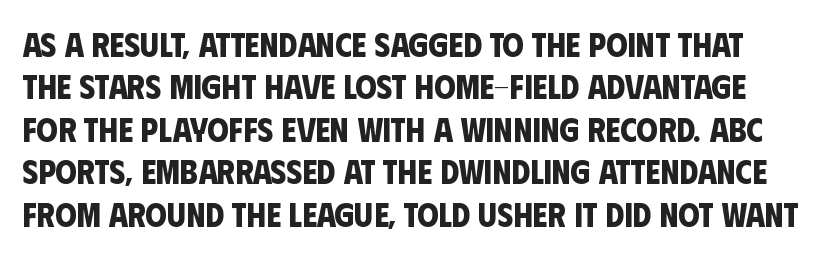
Q: Is the text bold? A: Yes.
Q: Is the typeface a serif or a sans-serif typeface? A: Sans-serif.
Q: Is the text underlined? A: No.
Q: Is the spacing between letters normal or unusually wide? A: Normal.
Q: Is the spacing between lines tight, normal or loose? A: Normal.
Q: Width (condensed, normal, or wide)? A: Condensed.
Q: Stroke contrast? A: Low.
Q: x-height? A: Large.
Q: Monospaced? A: No.
